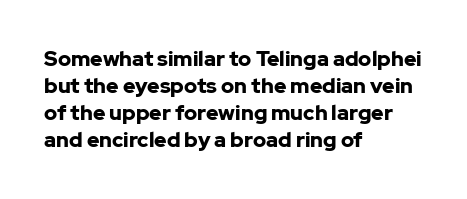
The space directly below the letters is spotless. In terms of leading, this rendering sits right in the middle. Notice how the stems are strictly vertical — no italics here. Honestly, the letter spacing is just normal — you wouldn't notice it. Typesetter's note: full bold, strokes at maximum text heaviness.
